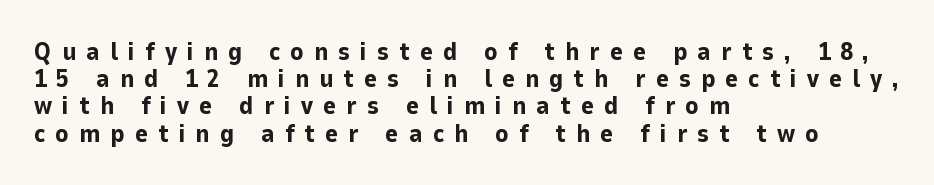
{"italic": "no", "bold": "yes", "underline": "no", "align": "left", "line_spacing": "tight", "line_spacing_ratio": 1.09, "letter_spacing": "wide", "letter_spacing_em": 0.4, "glyph_px": 25}
